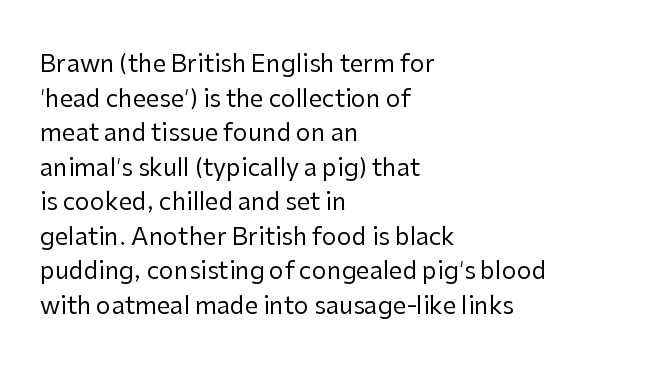
The image shows 24 px text type, upright; set left-aligned, normal line spacing (1.44x), normal letter spacing, not underlined.
